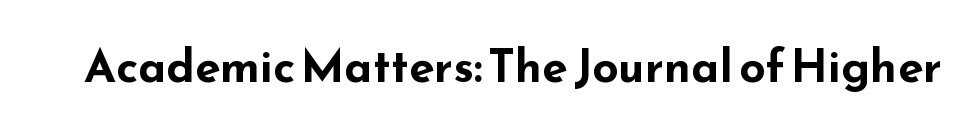
The image shows 46 px bold, wide sans-serif type, upright; set normal letter spacing, not underlined; low stroke contrast and a small x-height.
